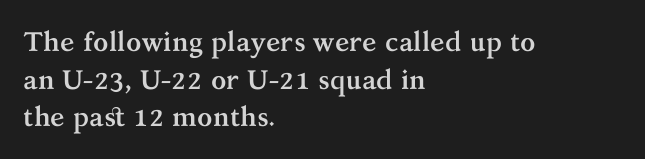
Q: Is the text bold? A: Yes.
Q: Is the text italic (slanted)? A: No, it is upright.
Q: Is the text underlined? A: No.
Q: How is the paragraph aligned? A: Left-aligned.
Q: Is the spacing between letters normal or unusually wide? A: Normal.
Q: Is the spacing between lines tight, normal or loose? A: Normal.
